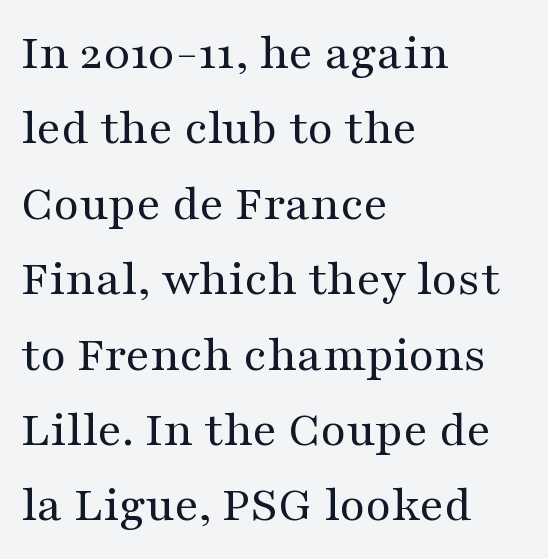
Casual observation: everything's shoved over to the left. Each letter keeps its own natural width here, so spacing adapts to shape. The letters look calm and open, with moderate or lighter stems. Each new line begins a customary step beneath the previous one. The letters stand straight up with perfectly vertical stems. Look at the tracking — it's just the regular setting, nothing added.
